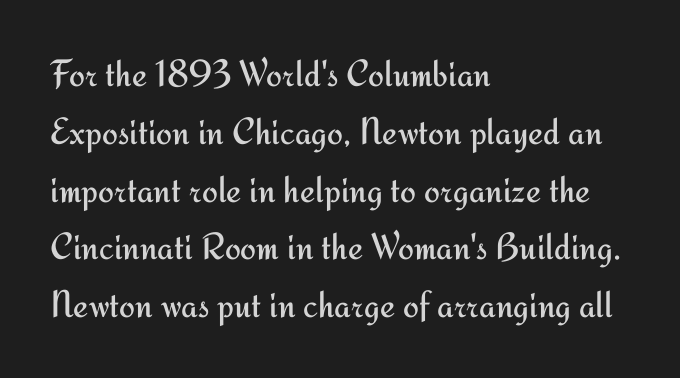
The image shows 38 px regular-weight sans-serif type, upright; set left-aligned, normal line spacing (1.52x), normal letter spacing, not underlined; medium stroke contrast and a small x-height.
